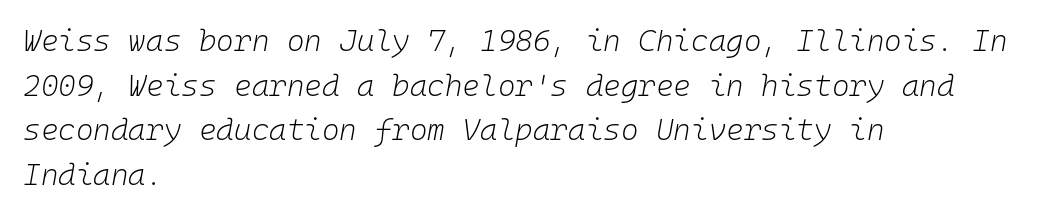
{"italic": "yes", "lean": "right", "slant_degrees": 10, "bold": "no", "weight": "light", "width": "normal", "stroke_contrast": "low", "x_height": "medium", "monospaced": "yes", "underline": "no", "align": "left", "line_spacing": "normal", "line_spacing_ratio": 1.49, "letter_spacing": "normal", "letter_spacing_em": 0.0, "glyph_px": 30}
